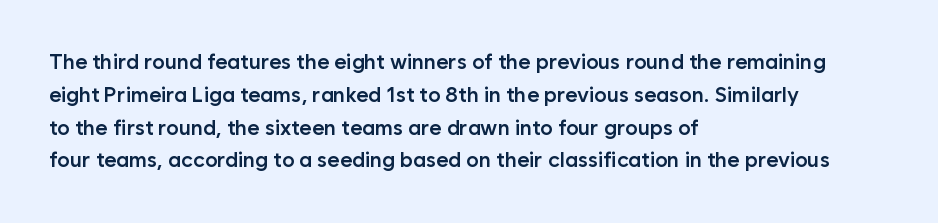
The image shows 21 px text type, upright; set left-aligned, normal line spacing (1.56x), normal letter spacing, not underlined.
